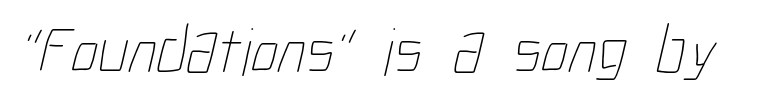
Q: Is the text bold? A: No.
Q: Is the text underlined? A: No.
Q: Is the spacing between letters normal or unusually wide? A: Normal.
Q: Width (condensed, normal, or wide)? A: Condensed.
Q: Stroke contrast? A: Low.
Q: x-height? A: Medium.
Q: Monospaced? A: No.
